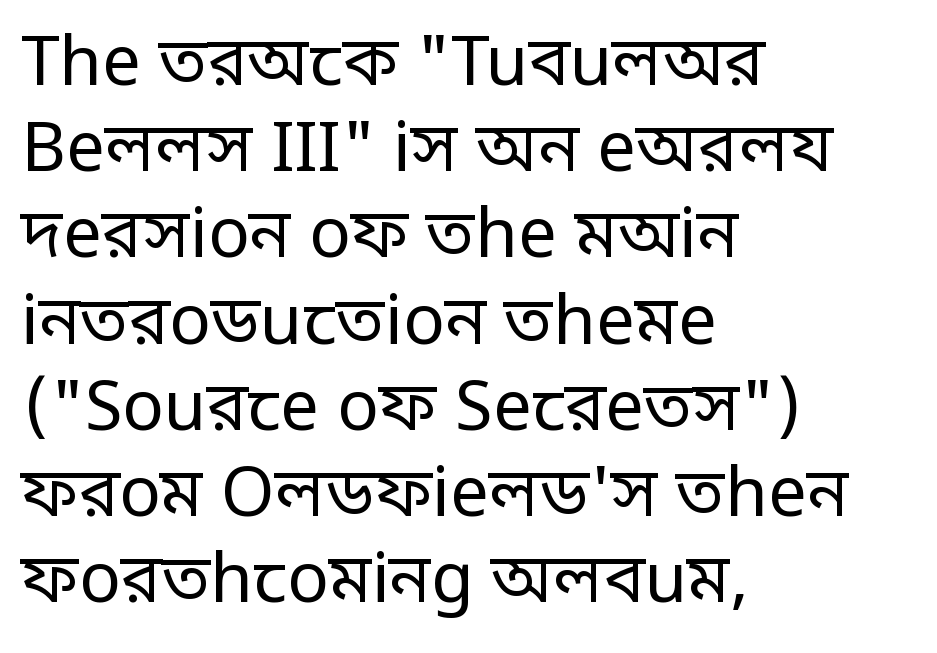
The face used here is proportionally spaced, like ordinary book or web type. Nothing heavy about these letters — not bold at all. This sample uses an upright cut, with every glyph sitting square on the baseline. How would I describe the line gaps? Plain and ordinary.
